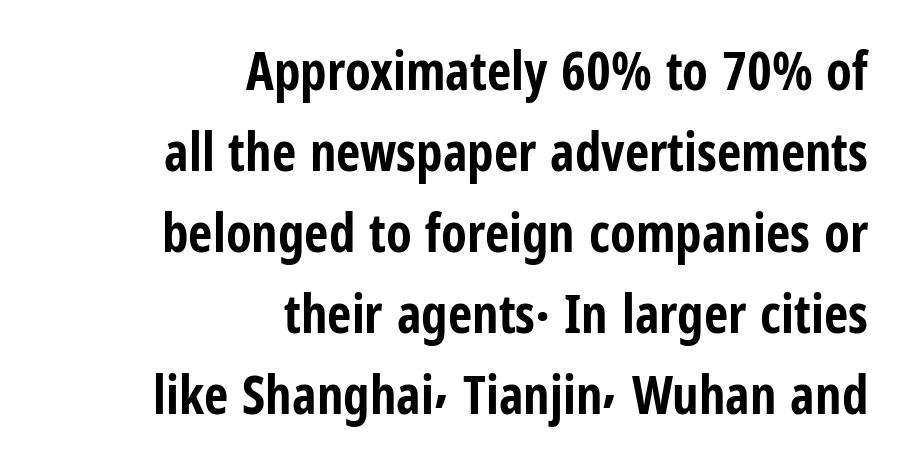
On the weight axis this lands at bold, roughly 700. Short and long lines alike share a common ending point at right. These lines sit exactly where default settings would place them. This sample has the flowing, uneven cadence of proportional lettering.
